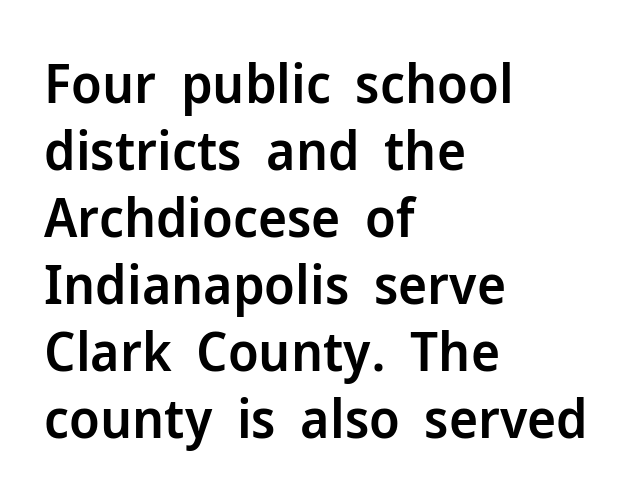
The image shows 55 px semibold sans-serif type, upright; set left-aligned, line spacing 1.22x, normal letter spacing, not underlined; low stroke contrast and a medium x-height.
